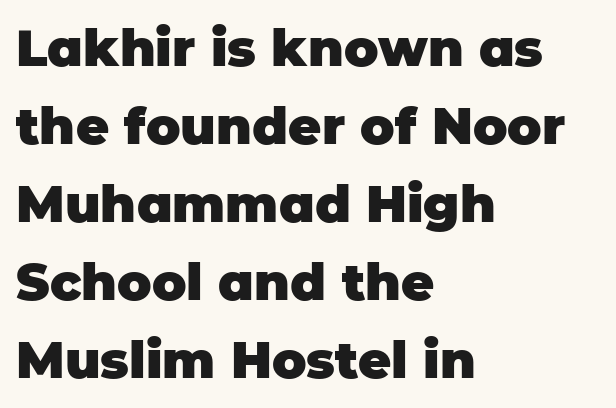
{"serif": "no", "italic": "no", "bold": "yes", "weight": "heavy", "width": "normal", "stroke_contrast": "low", "x_height": "large", "monospaced": "no", "underline": "no", "align": "left", "line_spacing": "normal", "line_spacing_ratio": 1.53, "letter_spacing": "normal", "letter_spacing_em": 0.0, "glyph_px": 51}
